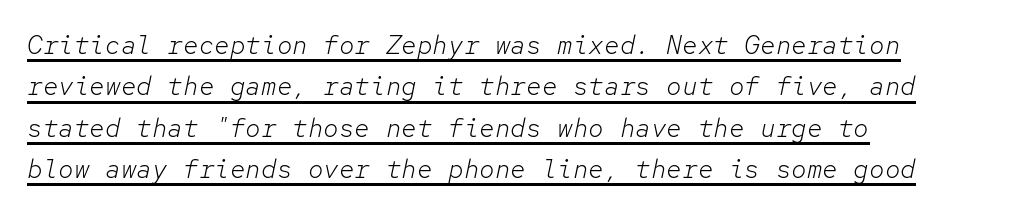
Q: Is the text bold? A: No.
Q: Is the text italic (slanted)? A: Yes, it leans right by about 12 degrees.
Q: Is the text underlined? A: Yes.
Q: How is the paragraph aligned? A: Left-aligned.
Q: Is the spacing between letters normal or unusually wide? A: Normal.
Q: Is the spacing between lines tight, normal or loose? A: Normal.
